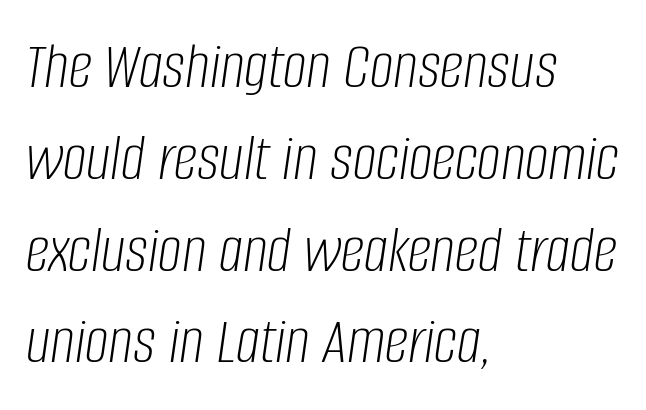
The image shows 67 px light, condensed type, italic (leaning right); set left-aligned, normal line spacing (1.37x), normal letter spacing, not underlined; low stroke contrast and a large x-height.
